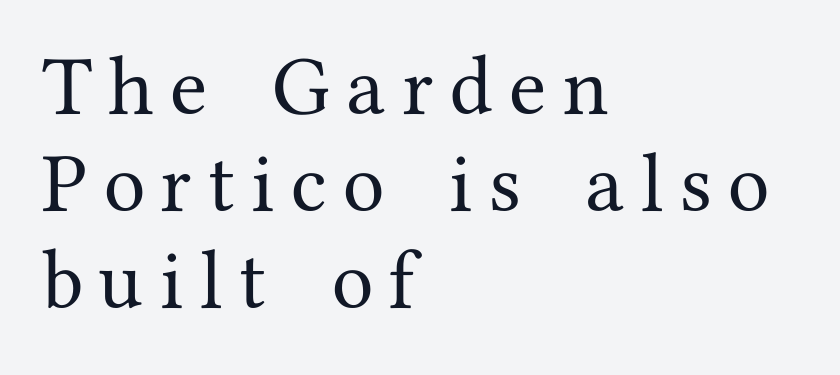
The image shows 68 px serif type, upright; set left-aligned, normal line spacing (1.43x), unusually wide letter spacing (+0.24 em), not underlined; medium stroke contrast and a medium x-height.
